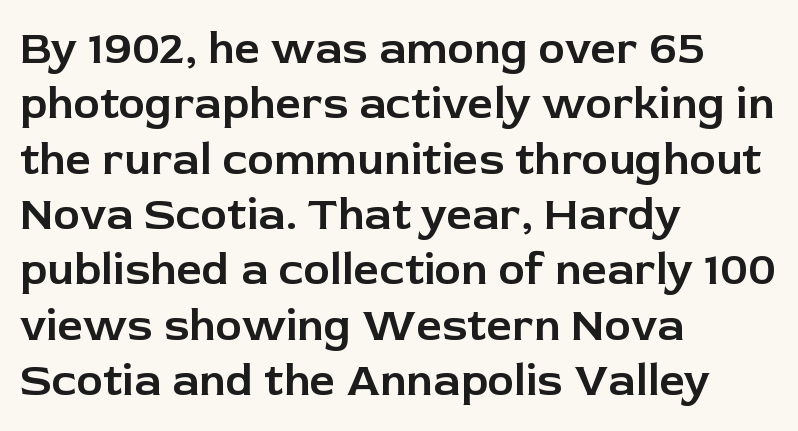
The image shows 45 px sans-serif type, upright; set left-aligned, line spacing 1.23x, normal letter spacing, not underlined; low stroke contrast and a medium x-height.
